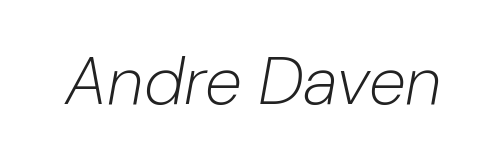
{"italic": "yes", "lean": "right", "slant_degrees": 10, "bold": "no", "weight": "light", "width": "normal", "stroke_contrast": "low", "x_height": "medium", "monospaced": "no", "underline": "no", "letter_spacing": "normal", "letter_spacing_em": 0.0, "glyph_px": 67}
